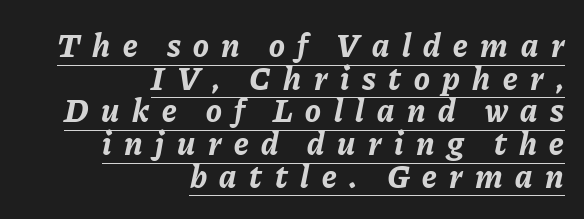
{"italic": "yes", "lean": "right", "slant_degrees": 11, "bold": "yes", "weight": "bold", "width": "normal", "stroke_contrast": "low", "x_height": "medium", "monospaced": "no", "underline": "yes", "align": "right", "line_spacing": "tight", "line_spacing_ratio": 0.99, "letter_spacing": "wide", "letter_spacing_em": 0.38, "glyph_px": 33}
